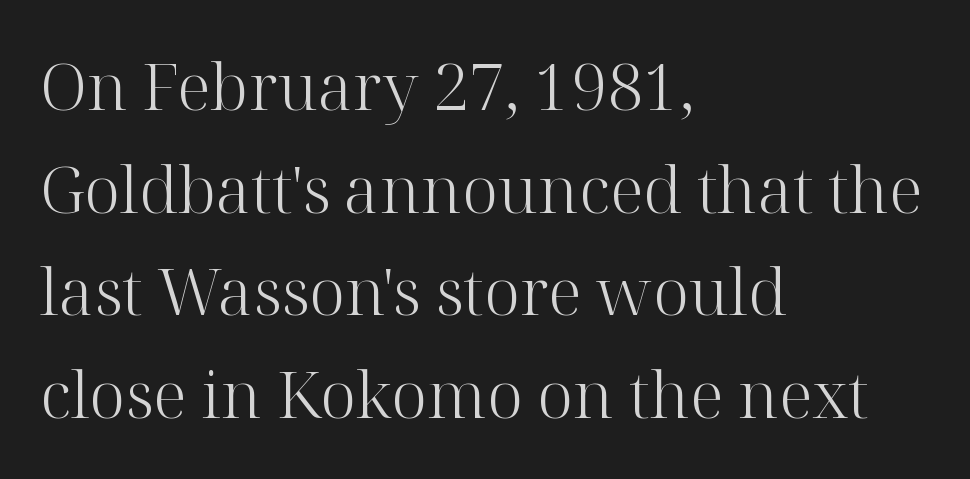
In terms of letterform style, serifs are clearly present. The paragraph has a hard left edge and a soft right edge. Quick note: not italic, upright. Clear beneath every line of the passage. Character widths vary here, with narrow letters taking less room than wide ones. Line spacing here is normal.
